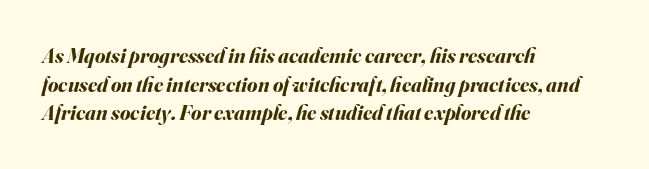
Heavy, bold letterforms. Quick note: italic. Successive baselines arrive at the customary interval. The setting favours the left margin, as ordinary paragraphs usually do. Check under the words: just untouched page. Nobody touched the tracking dial on this one.
